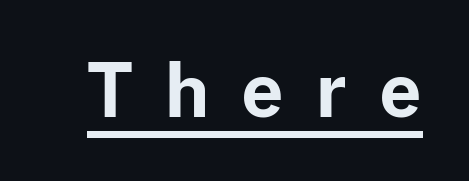
Q: Is the text bold? A: Yes.
Q: Is the text italic (slanted)? A: No, it is upright.
Q: Is the typeface a serif or a sans-serif typeface? A: Sans-serif.
Q: Is the text underlined? A: Yes.
Q: Is the spacing between letters normal or unusually wide? A: Unusually wide.
Q: Width (condensed, normal, or wide)? A: Normal.
Q: Stroke contrast? A: Low.
Q: x-height? A: Medium.
Q: Monospaced? A: No.
